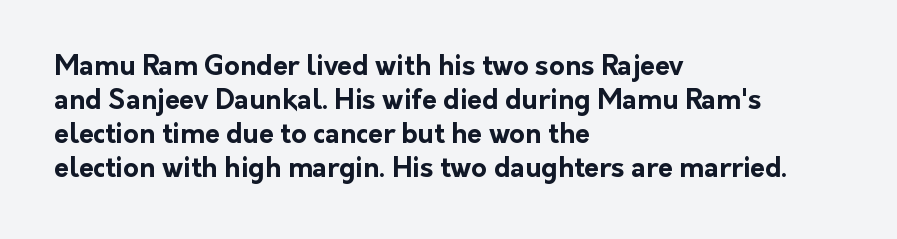
Q: Is the text bold? A: Yes.
Q: Is the text italic (slanted)? A: No, it is upright.
Q: Is the text underlined? A: No.
Q: How is the paragraph aligned? A: Left-aligned.
Q: Is the spacing between letters normal or unusually wide? A: Normal.
Q: Is the spacing between lines tight, normal or loose? A: Normal.
